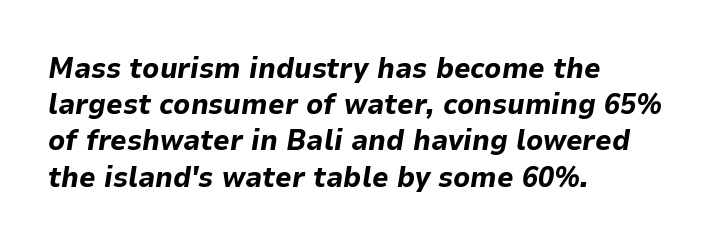
Looks like regular typesetting: each glyph gets only the width it needs. The rendering uses a moderate line-height, typical for paragraphs. Letters rest on an invisible, unmarked baseline. Each glyph is drawn with heavy, bold strokes.
